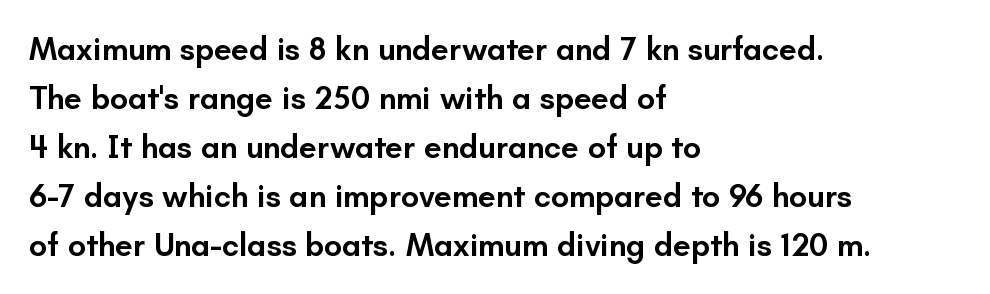
{"serif": "no", "italic": "no", "bold": "semi", "weight": "semibold", "width": "normal", "stroke_contrast": "low", "x_height": "small", "monospaced": "no", "underline": "no", "align": "left", "line_spacing": "normal", "line_spacing_ratio": 1.53, "letter_spacing": "normal", "letter_spacing_em": 0.0, "glyph_px": 32}
